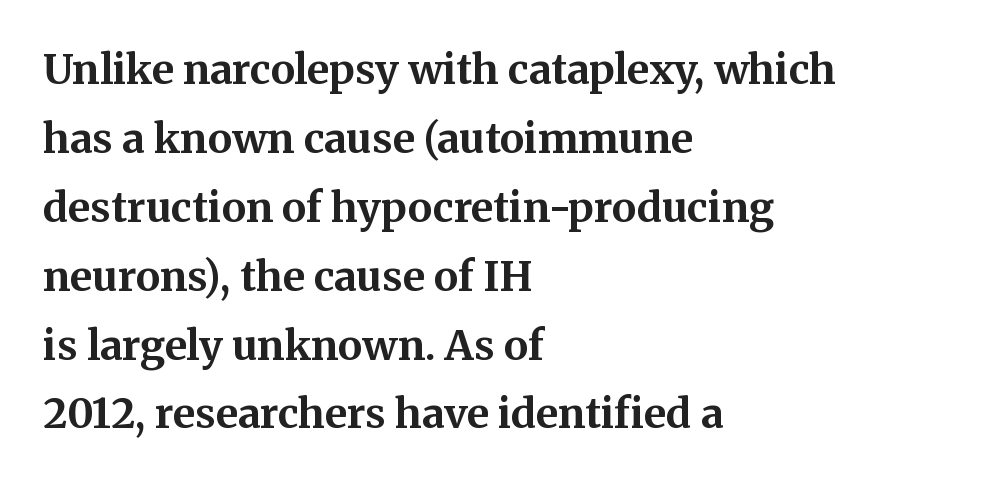
Q: Is the text bold? A: Yes.
Q: Is the text italic (slanted)? A: No, it is upright.
Q: Is the typeface a serif or a sans-serif typeface? A: Serif.
Q: Is the text underlined? A: No.
Q: How is the paragraph aligned? A: Left-aligned.
Q: Is the spacing between letters normal or unusually wide? A: Normal.
Q: Is the spacing between lines tight, normal or loose? A: Normal.
Q: Width (condensed, normal, or wide)? A: Normal.
Q: Stroke contrast? A: Medium.
Q: x-height? A: Medium.
Q: Monospaced? A: No.
